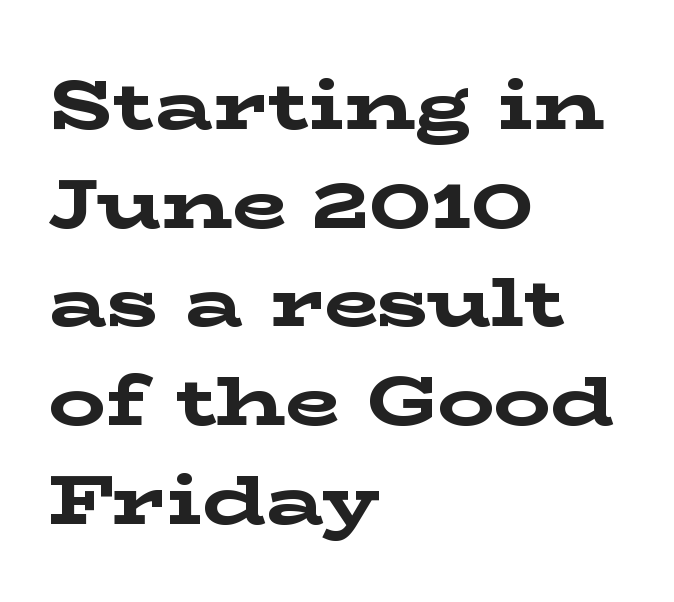
The image shows 71 px bold, wide serif type, upright; set left-aligned, normal line spacing (1.39x), normal letter spacing, not underlined; low stroke contrast and a medium x-height.
